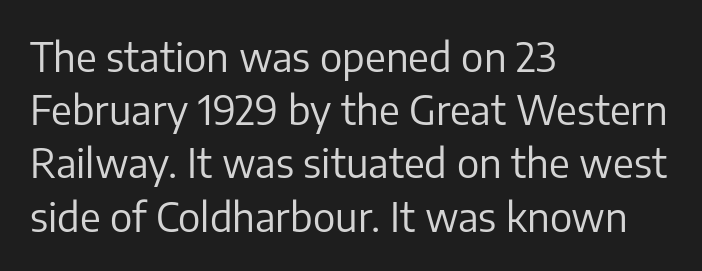
{"serif": "no", "italic": "no", "bold": "no", "weight": "regular", "width": "normal", "stroke_contrast": "low", "x_height": "medium", "monospaced": "no", "underline": "no", "align": "left", "line_spacing": "normal", "line_spacing_ratio": 1.33, "letter_spacing": "normal", "letter_spacing_em": 0.0, "glyph_px": 40}
